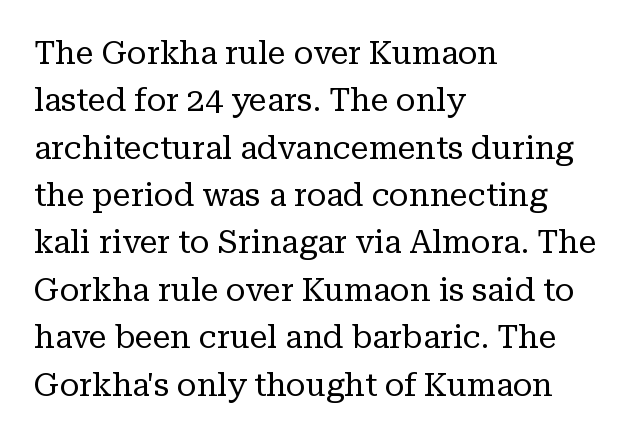
{"serif": "yes", "italic": "no", "bold": "no", "weight": "regular", "width": "normal", "stroke_contrast": "low", "x_height": "medium", "monospaced": "no", "underline": "no", "align": "left", "line_spacing": "normal", "line_spacing_ratio": 1.48, "letter_spacing": "normal", "letter_spacing_em": 0.0, "glyph_px": 32}
